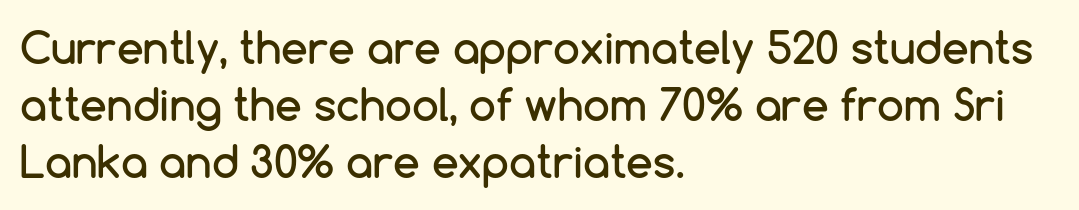
Q: Is the text italic (slanted)? A: No, it is upright.
Q: Is the typeface a serif or a sans-serif typeface? A: Sans-serif.
Q: Is the text underlined? A: No.
Q: How is the paragraph aligned? A: Left-aligned.
Q: Is the spacing between letters normal or unusually wide? A: Normal.
Q: Is the spacing between lines tight, normal or loose? A: Normal.
Q: Width (condensed, normal, or wide)? A: Normal.
Q: Stroke contrast? A: Low.
Q: x-height? A: Medium.
Q: Monospaced? A: No.
